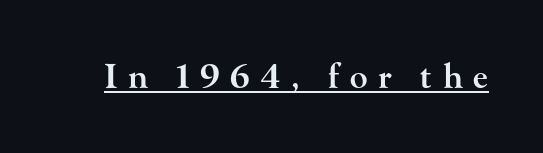
Q: Is the text bold? A: Semi-bold.
Q: Is the text italic (slanted)? A: No, it is upright.
Q: Is the typeface a serif or a sans-serif typeface? A: Serif.
Q: Is the text underlined? A: Yes.
Q: Is the spacing between letters normal or unusually wide? A: Unusually wide.
Q: Width (condensed, normal, or wide)? A: Wide.
Q: Stroke contrast? A: High.
Q: x-height? A: Small.
Q: Monospaced? A: No.
